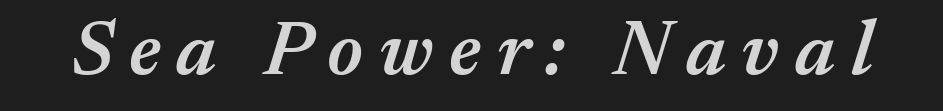
{"italic": "yes", "lean": "right", "slant_degrees": 17, "bold": "semi", "weight": "semibold", "width": "normal", "stroke_contrast": "medium", "x_height": "medium", "monospaced": "no", "underline": "no", "letter_spacing": "wide", "letter_spacing_em": 0.2, "glyph_px": 78}
